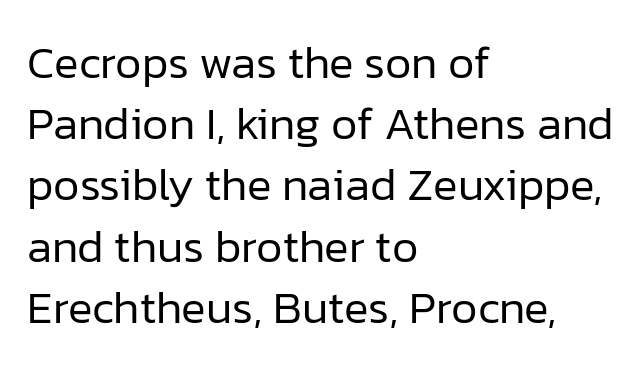
It's the straight-up-and-down kind of type. The glyphs are unaccompanied by any horizontal stroke below them. Inter-character spacing is left at the font's built-in metrics. Horizontally, the lines are justified to the leading edge only.
